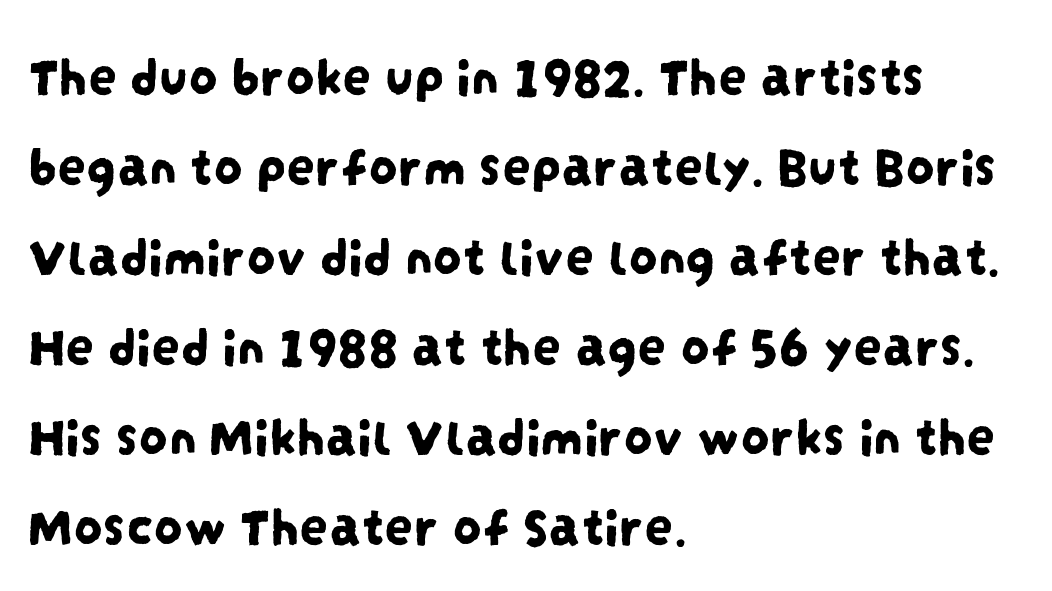
{"serif": "no", "width": "condensed", "stroke_contrast": "low", "x_height": "large", "monospaced": "no", "underline": "no", "align": "left", "line_spacing": "normal", "line_spacing_ratio": 1.58, "letter_spacing": "normal", "letter_spacing_em": 0.0, "glyph_px": 57}
